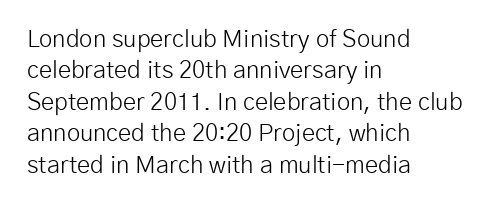
{"italic": "no", "bold": "no", "underline": "no", "align": "left", "line_spacing": "normal", "line_spacing_ratio": 1.31, "letter_spacing": "normal", "letter_spacing_em": 0.0, "glyph_px": 24}
